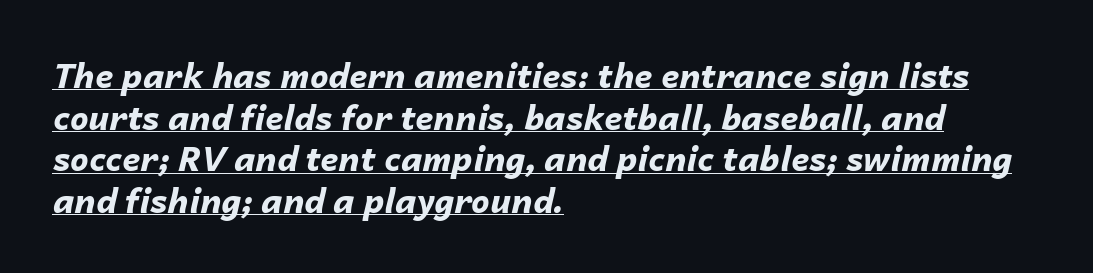
The typesetter has applied underlining to the passage shown. Whoever set this chose a conventional vertical rhythm. Does the weight exceed regular? Yes, all the way to bold. Is this a fixed-width face? No — the glyphs have proportional, varying widths. Italic: yes, the glyphs are oblique.
